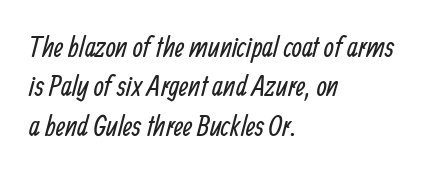
Q: Is the text bold? A: No.
Q: Is the typeface a serif or a sans-serif typeface? A: Sans-serif.
Q: Is the text underlined? A: No.
Q: How is the paragraph aligned? A: Left-aligned.
Q: Is the spacing between letters normal or unusually wide? A: Normal.
Q: Is the spacing between lines tight, normal or loose? A: Normal.
Q: Width (condensed, normal, or wide)? A: Condensed.
Q: Stroke contrast? A: Low.
Q: x-height? A: Medium.
Q: Monospaced? A: No.
